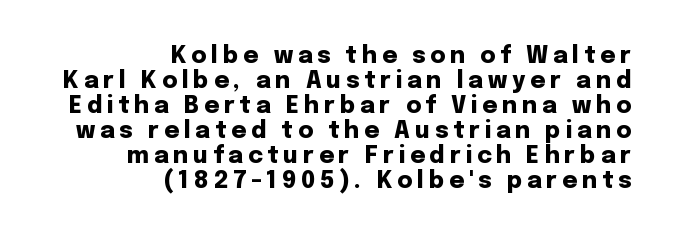
The image shows 23 px bold type, upright; set right-aligned, tight line spacing (1.09x), unusually wide letter spacing (+0.21 em), not underlined.
